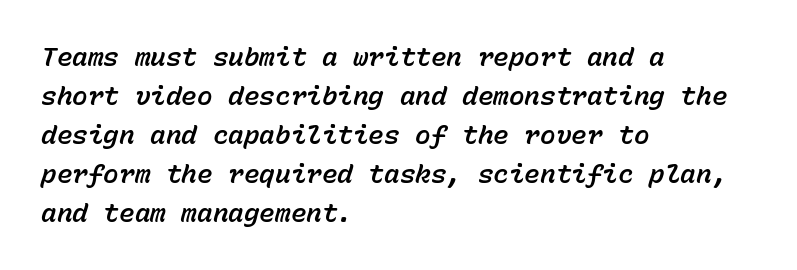
Successive baselines arrive at the customary interval. If you drew a ruler down the left edge, every line would touch it. Caption: standard tracking, unaltered. Letters rest on an invisible, unmarked baseline. The rendering applies a slant to the glyphs.
